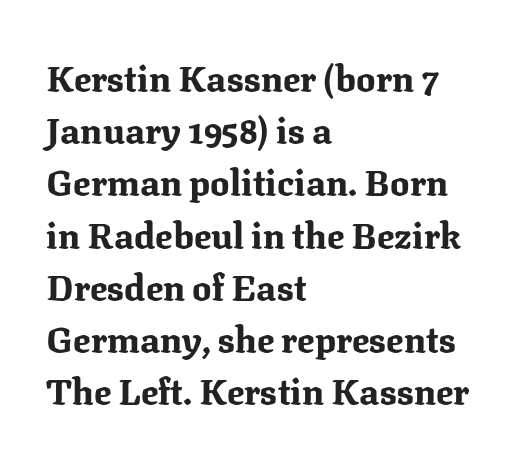
{"serif": "yes", "italic": "no", "bold": "yes", "weight": "bold", "width": "normal", "stroke_contrast": "medium", "x_height": "medium", "monospaced": "no", "underline": "no", "align": "left", "line_spacing": "normal", "line_spacing_ratio": 1.45, "letter_spacing": "normal", "letter_spacing_em": 0.0, "glyph_px": 36}
